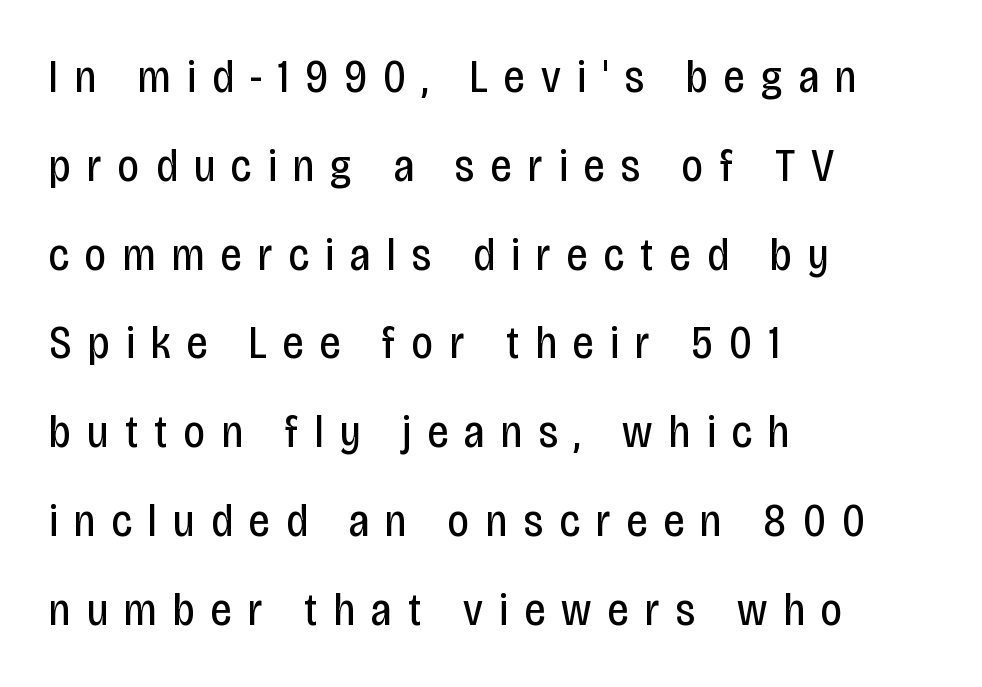
{"serif": "no", "italic": "no", "bold": "no", "weight": "regular", "width": "condensed", "stroke_contrast": "low", "x_height": "large", "monospaced": "no", "underline": "no", "align": "left", "line_spacing": "loose", "line_spacing_ratio": 1.93, "letter_spacing": "wide", "letter_spacing_em": 0.36, "glyph_px": 46}
